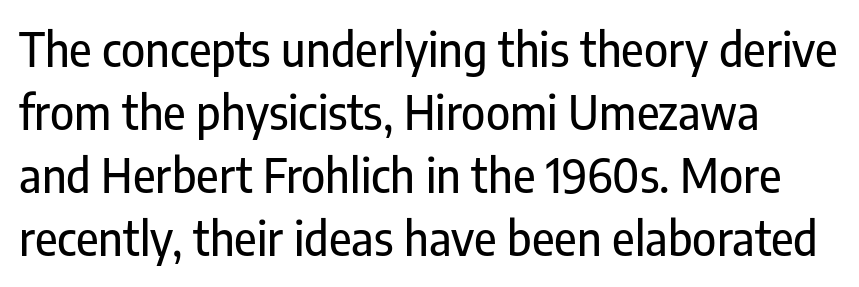
The image shows 46 px condensed sans-serif type, upright; set normal line spacing (1.37x), normal letter spacing, not underlined; low stroke contrast and a medium x-height.
